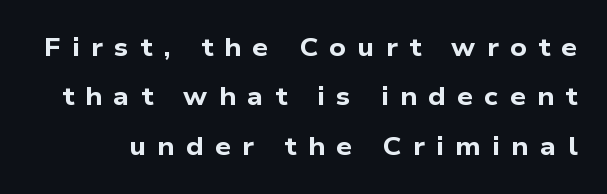
Heavy, bold letterforms. Does the leading feel generous? Absolutely, it's lavish. Does extra space separate the letters? Yes, quite a lot of it. The string is rendered with underlining switched off.
